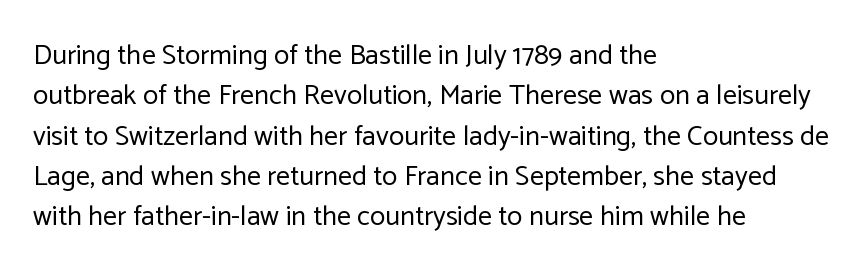
The image shows 28 px regular-weight sans-serif type, upright; set left-aligned, normal line spacing (1.44x), normal letter spacing, not underlined; low stroke contrast and a medium x-height.
